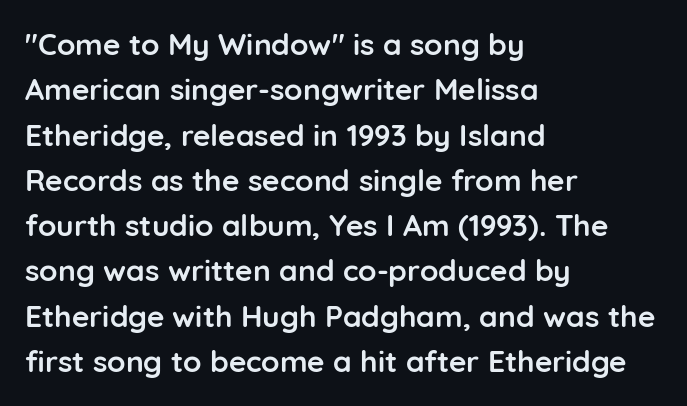
The image shows 30 px semibold sans-serif type, upright; set left-aligned, normal line spacing (1.51x), normal letter spacing, not underlined; low stroke contrast and a medium x-height.
